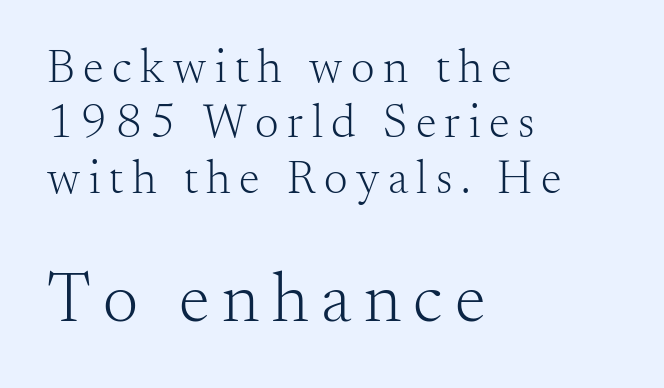
Rule under the text: the space is simply empty. Unbolded letterforms with no extra heft. Character size in the trailing block exceeds that of the leading block. Spacing verdict: proportional, widths tailored to each character. Posture: upright roman.
